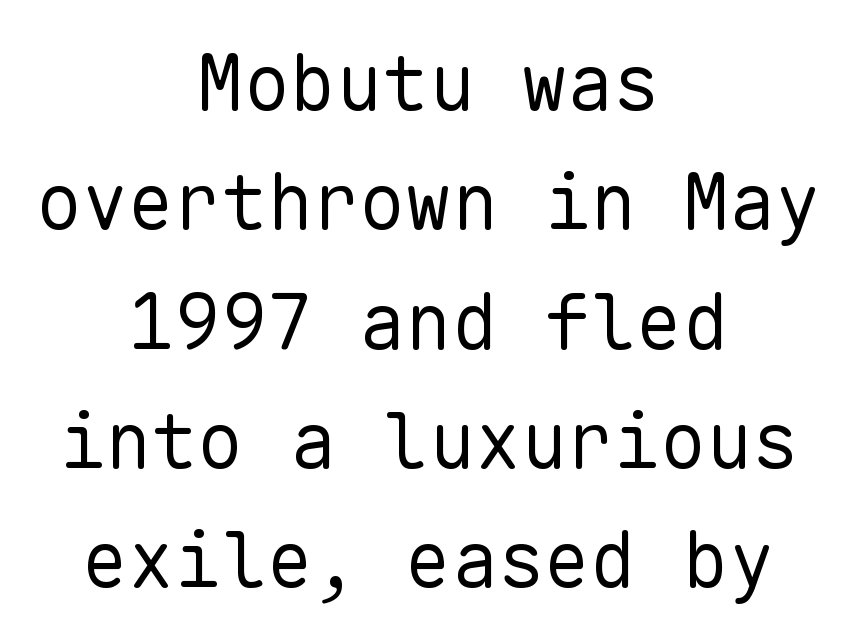
The image shows 77 px regular-weight sans-serif type, upright, monospaced; set centered, normal line spacing (1.55x), normal letter spacing, not underlined; low stroke contrast and a medium x-height.
